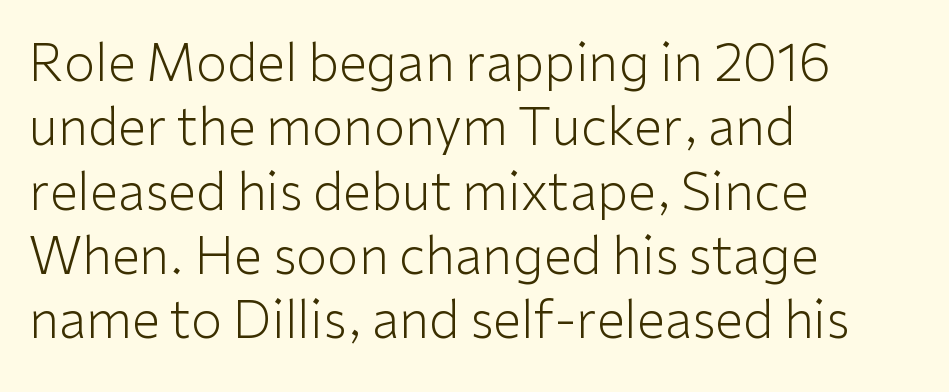
The text block is weighted toward the left margin, trailing off unevenly rightward. Baseline-to-baseline distance is the conventional proportion of letter height. Honestly, there is no underline to notice here at all. Standard letterfit; no display-style spreading of the glyphs. Notice how the stems are strictly vertical — no italics here. Examine the stroke ends and you'll find no serifs.
